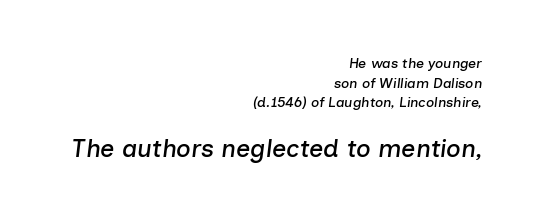
Q: Is the text italic (slanted)? A: Yes, it leans right by about 7 degrees.
Q: Is the text underlined? A: No.
Q: How is the paragraph aligned? A: Right-aligned.
Q: Is the spacing between letters normal or unusually wide? A: Normal.
Q: Is the spacing between lines tight, normal or loose? A: Normal.
Q: Which block of text is set in a larger size, the first (top) or the second (bottom)? A: The second (bottom) one.
